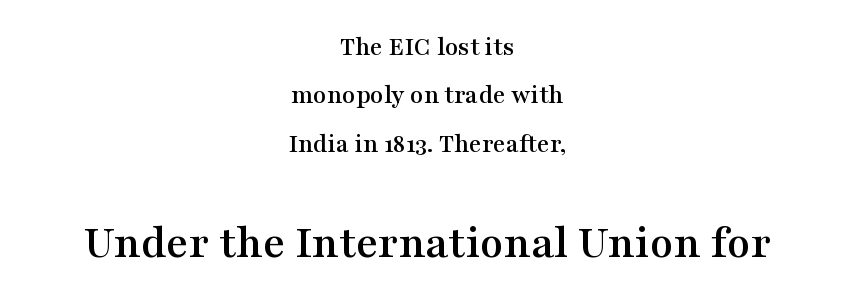
Check under the words: just untouched page. The designer went with a serif here, giving each stem small feet. The letters sit at their default tracking, neither squeezed nor spread. The letters stand straight up with perfectly vertical stems. If you folded the block vertically in half, each line would mirror itself in length.
